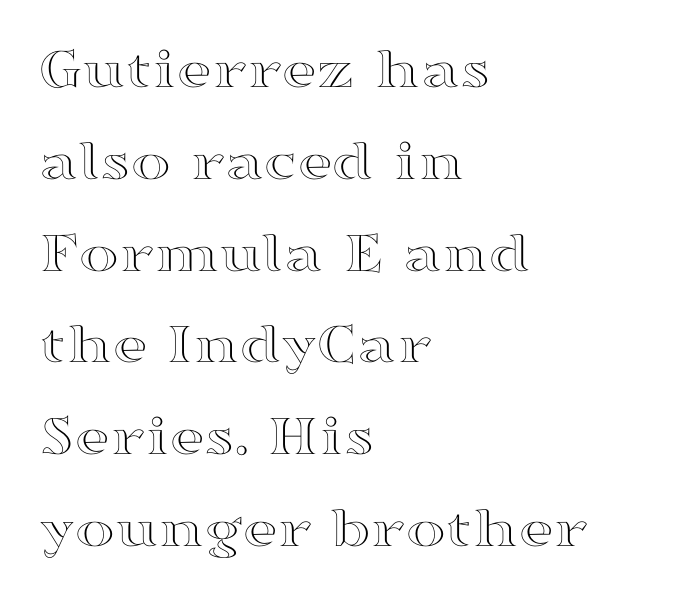
The lines are quadded left. How would I describe the line gaps? Plain and ordinary. Notice how the stems are strictly vertical — no italics here. The rendering uses natural spacing where letterforms have individual widths. The baseline area is clear.
